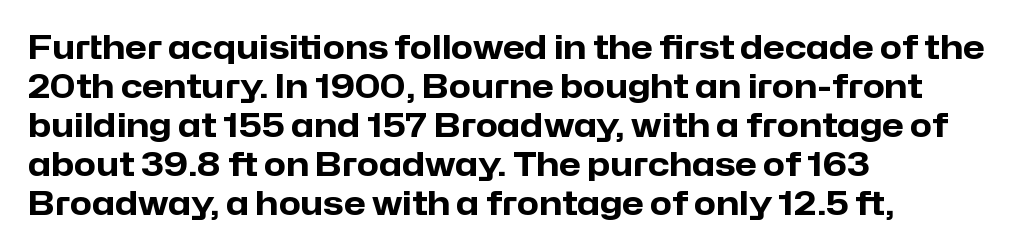
Q: Is the text bold? A: Yes.
Q: Is the text italic (slanted)? A: No, it is upright.
Q: Is the typeface a serif or a sans-serif typeface? A: Sans-serif.
Q: Is the text underlined? A: No.
Q: How is the paragraph aligned? A: Left-aligned.
Q: Is the spacing between letters normal or unusually wide? A: Normal.
Q: Width (condensed, normal, or wide)? A: Normal.
Q: Stroke contrast? A: Low.
Q: x-height? A: Medium.
Q: Monospaced? A: No.
